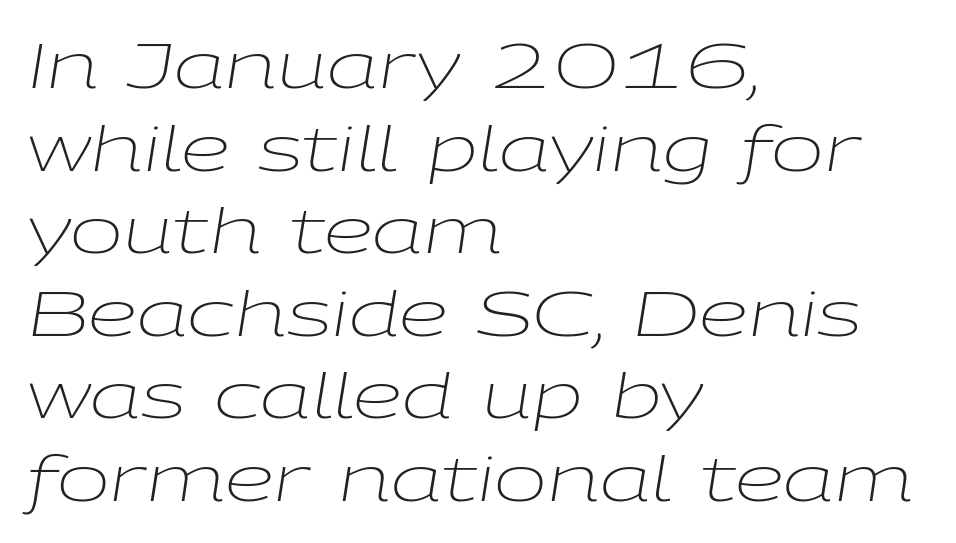
{"italic": "yes", "lean": "right", "slant_degrees": 9, "bold": "no", "weight": "light", "width": "wide", "stroke_contrast": "low", "x_height": "medium", "monospaced": "no", "underline": "no", "align": "left", "line_spacing": "normal", "line_spacing_ratio": 1.31, "letter_spacing": "normal", "letter_spacing_em": 0.0, "glyph_px": 63}
